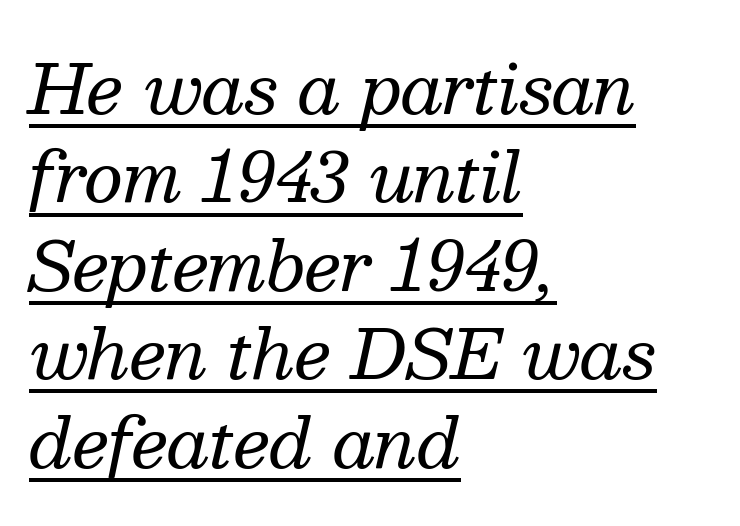
The image shows 68 px regular-weight serif type, italic (leaning right); set left-aligned, normal line spacing (1.3x), normal letter spacing, underlined; medium stroke contrast and a medium x-height.
